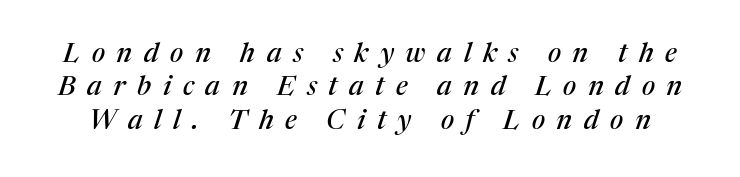
You can tell it's italic because the verticals aren't actually vertical. The letterforms stand isolated, each surrounded by extra space. Any mark beneath the type? The region is blank.
